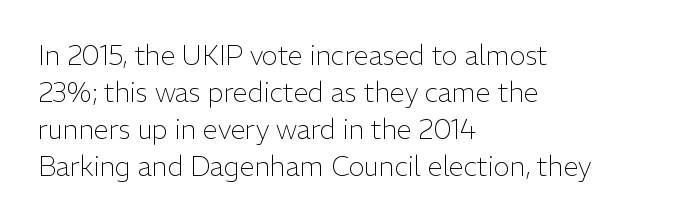
Q: Is the text bold? A: No.
Q: Is the text italic (slanted)? A: No, it is upright.
Q: Is the text underlined? A: No.
Q: How is the paragraph aligned? A: Left-aligned.
Q: Is the spacing between letters normal or unusually wide? A: Normal.
Q: Is the spacing between lines tight, normal or loose? A: Normal.
